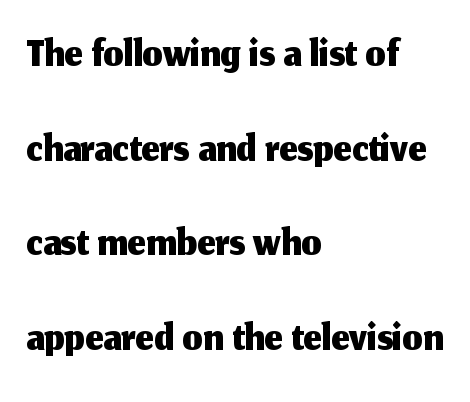
Q: Is the text italic (slanted)? A: No, it is upright.
Q: Is the typeface a serif or a sans-serif typeface? A: Sans-serif.
Q: Is the text underlined? A: No.
Q: How is the paragraph aligned? A: Left-aligned.
Q: Is the spacing between letters normal or unusually wide? A: Normal.
Q: Is the spacing between lines tight, normal or loose? A: Normal.
Q: Width (condensed, normal, or wide)? A: Normal.
Q: Stroke contrast? A: Medium.
Q: x-height? A: Medium.
Q: Monospaced? A: No.
